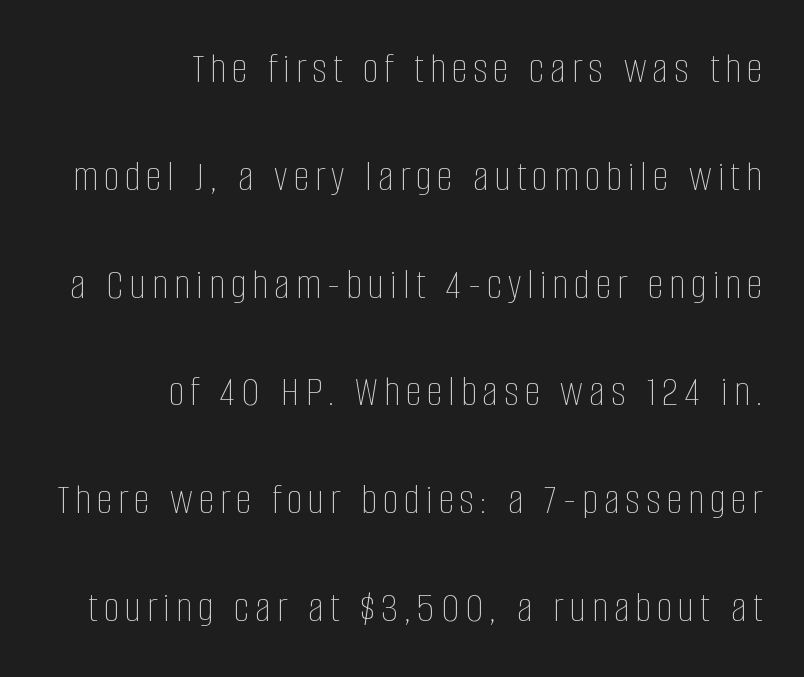
Character widths vary here, with narrow letters taking less room than wide ones. Rows of type keep a wide berth in the vertical direction. The compositor pushed each line to the right boundary. Style check: upright.
